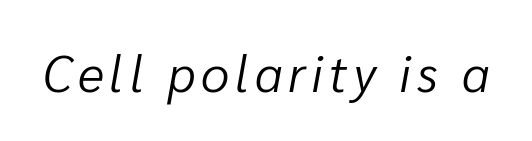
The image shows 51 px light type, italic (leaning right); set not underlined; low stroke contrast and a medium x-height.
